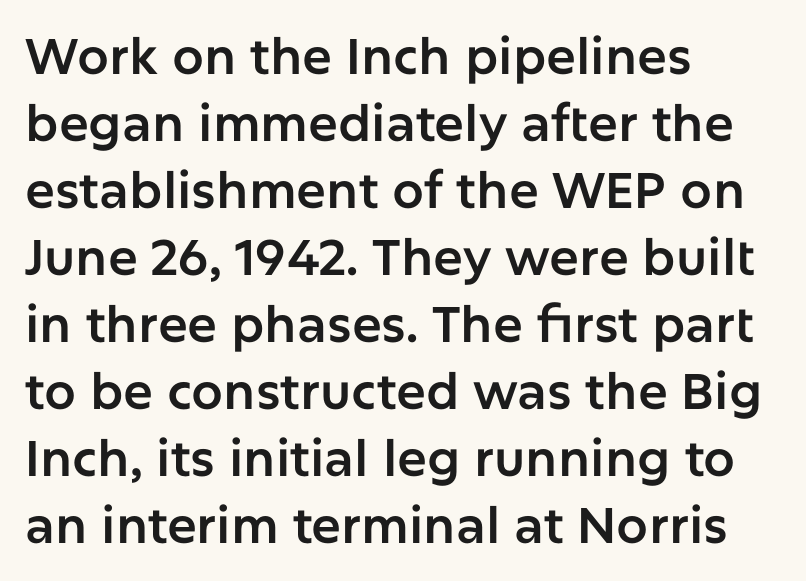
Q: Is the text italic (slanted)? A: No, it is upright.
Q: Is the typeface a serif or a sans-serif typeface? A: Sans-serif.
Q: Is the text underlined? A: No.
Q: How is the paragraph aligned? A: Left-aligned.
Q: Is the spacing between letters normal or unusually wide? A: Normal.
Q: Is the spacing between lines tight, normal or loose? A: Normal.
Q: Width (condensed, normal, or wide)? A: Normal.
Q: Stroke contrast? A: Low.
Q: x-height? A: Medium.
Q: Monospaced? A: No.
